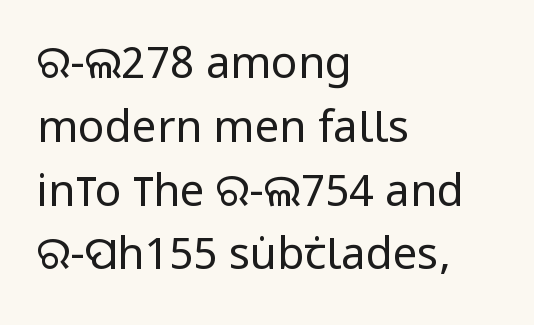
Honestly, the row spacing looks completely unremarkable. The passage shown is typed in a proportional face where columns would drift. The space directly below the letters is spotless. Every stem runs plumb, perpendicular to the baseline.
